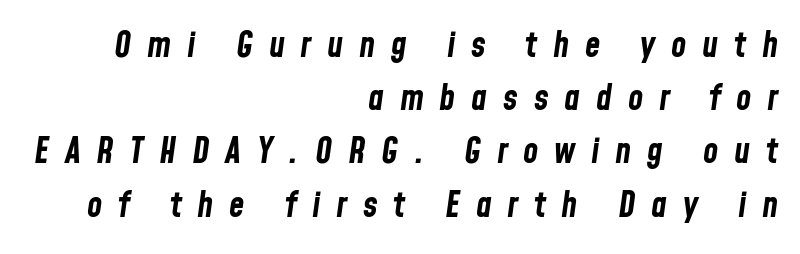
Q: Is the text bold? A: Yes.
Q: Is the text italic (slanted)? A: Yes, it leans right by about 8 degrees.
Q: Is the text underlined? A: No.
Q: How is the paragraph aligned? A: Right-aligned.
Q: Is the spacing between letters normal or unusually wide? A: Unusually wide.
Q: Is the spacing between lines tight, normal or loose? A: Normal.
Q: Width (condensed, normal, or wide)? A: Condensed.
Q: Stroke contrast? A: Low.
Q: x-height? A: Medium.
Q: Monospaced? A: No.
